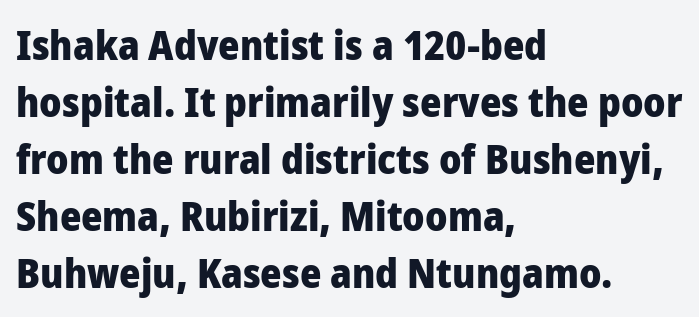
Every row of glyphs begins at an identical x-position on the left. Is there any slant? The stems are plumb. In terms of leading, this rendering sits right in the middle. The space beneath each line is pristine and unruled. Serif or sans? Sans — the stroke terminals are bare. Typesetter's note: full bold, strokes at maximum text heaviness.
